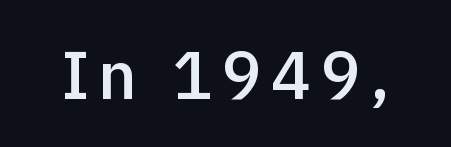
The image shows 68 px semibold sans-serif type, upright; set not underlined; a medium x-height.
